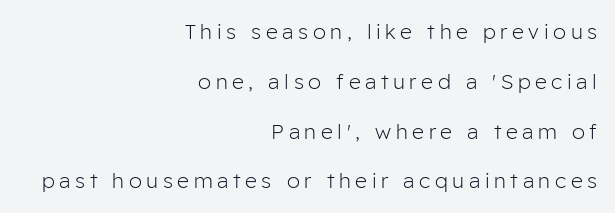
Q: Is the text bold? A: No.
Q: Is the text italic (slanted)? A: No, it is upright.
Q: Is the text underlined? A: No.
Q: How is the paragraph aligned? A: Right-aligned.
Q: Is the spacing between letters normal or unusually wide? A: Unusually wide.
Q: Is the spacing between lines tight, normal or loose? A: Loose.
